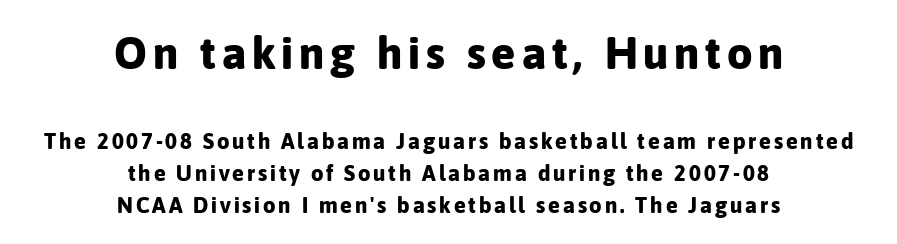
Q: Is the text bold? A: Yes.
Q: Is the text italic (slanted)? A: No, it is upright.
Q: Is the typeface a serif or a sans-serif typeface? A: Sans-serif.
Q: Is the text underlined? A: No.
Q: How is the paragraph aligned? A: Centered.
Q: Is the spacing between lines tight, normal or loose? A: Normal.
Q: Which block of text is set in a larger size, the first (top) or the second (bottom)? A: The first (top) one.
Q: Width (condensed, normal, or wide)? A: Normal.
Q: Stroke contrast? A: Low.
Q: x-height? A: Medium.
Q: Monospaced? A: No.
